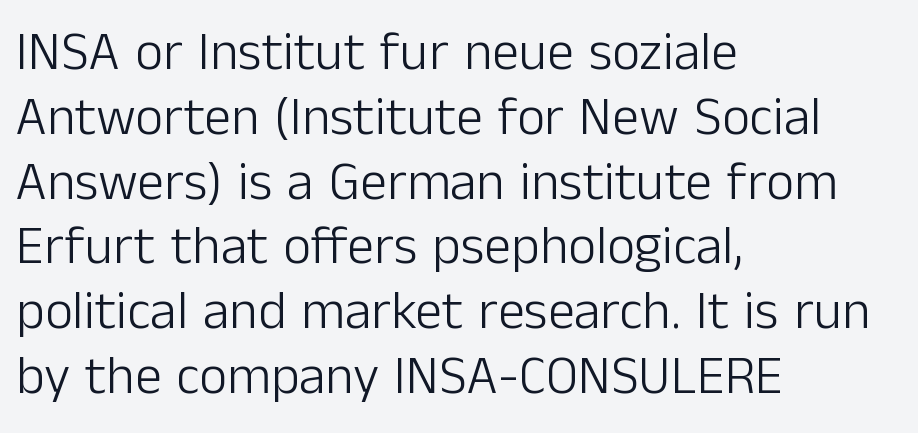
Q: Is the text bold? A: No.
Q: Is the text italic (slanted)? A: No, it is upright.
Q: Is the typeface a serif or a sans-serif typeface? A: Sans-serif.
Q: Is the text underlined? A: No.
Q: How is the paragraph aligned? A: Left-aligned.
Q: Is the spacing between letters normal or unusually wide? A: Normal.
Q: Width (condensed, normal, or wide)? A: Normal.
Q: Stroke contrast? A: Low.
Q: x-height? A: Medium.
Q: Monospaced? A: No.
